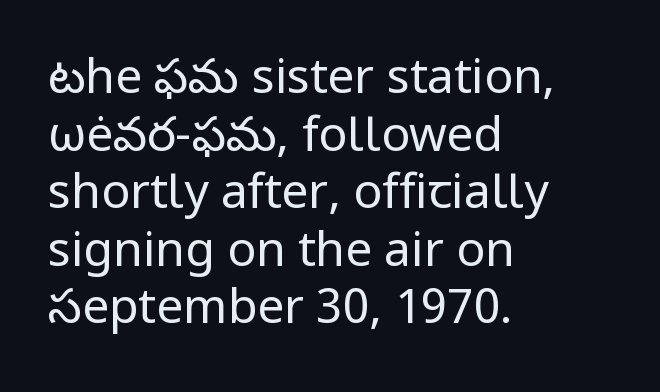
Q: Is the text bold? A: No.
Q: Is the text italic (slanted)? A: No, it is upright.
Q: Is the typeface a serif or a sans-serif typeface? A: Sans-serif.
Q: Is the text underlined? A: No.
Q: How is the paragraph aligned? A: Left-aligned.
Q: Is the spacing between letters normal or unusually wide? A: Normal.
Q: Width (condensed, normal, or wide)? A: Normal.
Q: Stroke contrast? A: Low.
Q: x-height? A: Medium.
Q: Monospaced? A: No.
